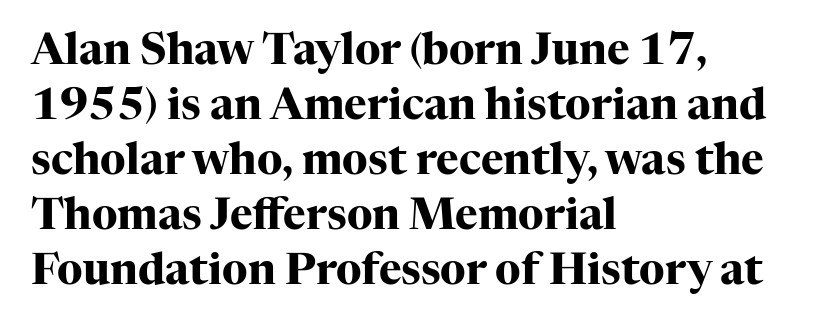
The image shows 43 px heavy serif type, upright; set left-aligned, normal line spacing (1.28x), normal letter spacing, not underlined; high stroke contrast and a medium x-height.
